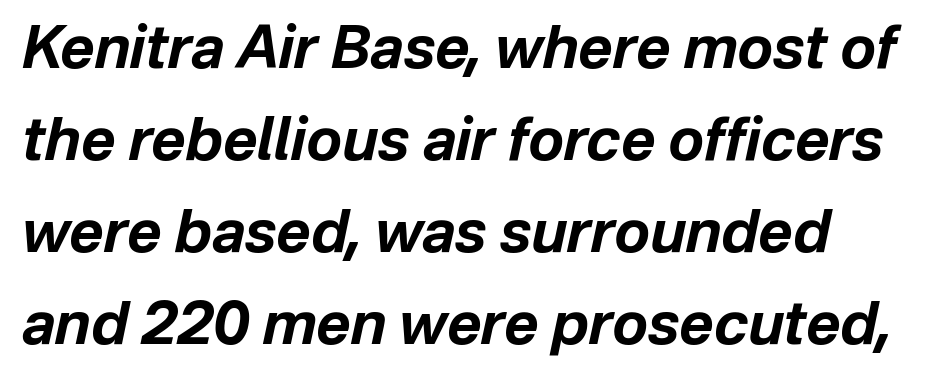
{"italic": "yes", "lean": "right", "slant_degrees": 12, "bold": "yes", "weight": "bold", "width": "normal", "stroke_contrast": "low", "x_height": "medium", "monospaced": "no", "underline": "no", "line_spacing": "normal", "line_spacing_ratio": 1.56, "letter_spacing": "normal", "letter_spacing_em": 0.0, "glyph_px": 59}
